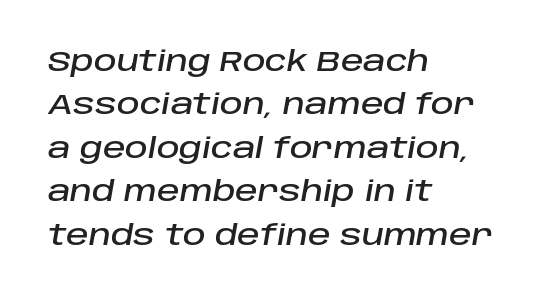
The image shows 28 px text type, italic (leaning right); set left-aligned, normal line spacing (1.55x), normal letter spacing, not underlined; low stroke contrast and a large x-height.
